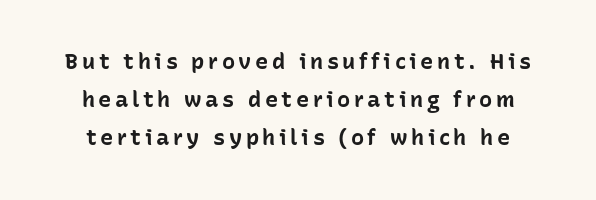
Q: Is the text bold? A: Yes.
Q: Is the text italic (slanted)? A: No, it is upright.
Q: Is the text underlined? A: No.
